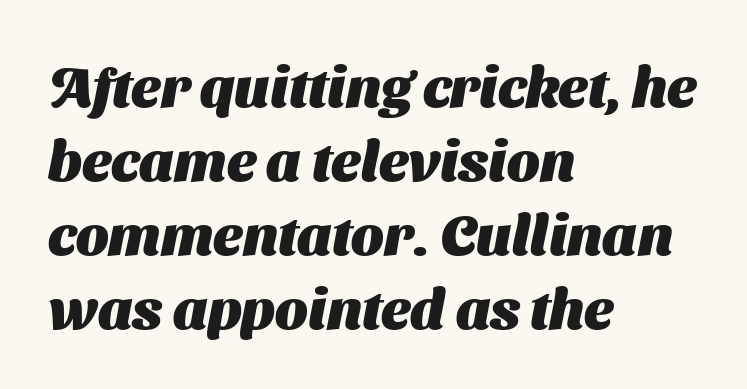
The letters advance in unequal steps, a hallmark of proportional type. In terms of weight, the rendering is a true, heavy bold. Casual observation: everything's shoved over to the left. You can tell from the bare stems that sans-serif type was used.
